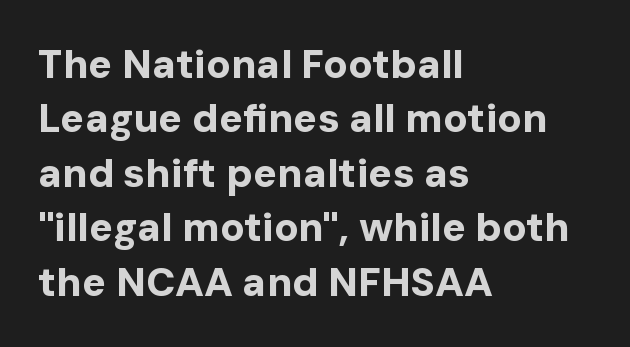
The image shows 40 px bold sans-serif type, upright; set left-aligned, normal line spacing (1.36x), normal letter spacing, not underlined; low stroke contrast and a medium x-height.
